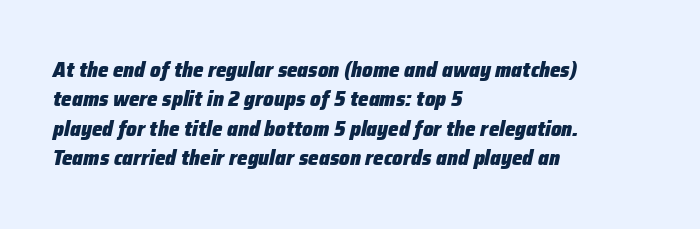
The image shows 21 px bold type, italic (leaning right); set left-aligned, normal line spacing (1.4x), normal letter spacing, not underlined.
